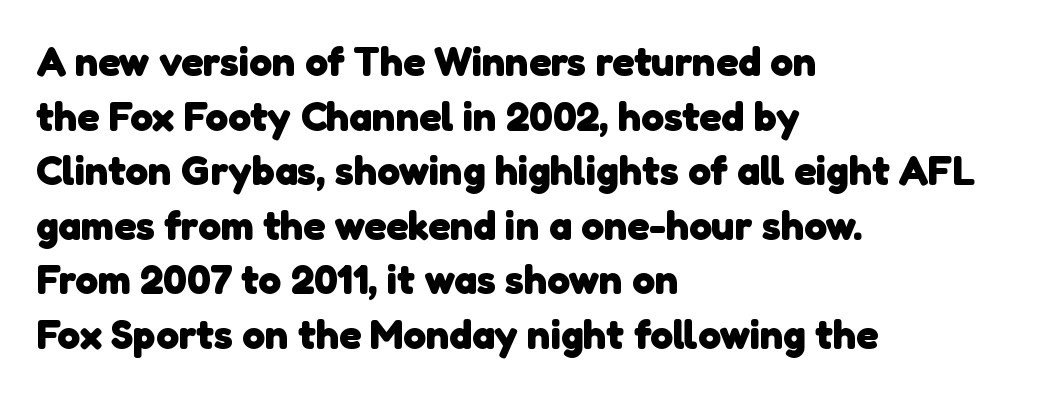
{"serif": "no", "bold": "yes", "weight": "heavy", "width": "normal", "stroke_contrast": "low", "x_height": "medium", "monospaced": "no", "underline": "no", "align": "left", "line_spacing": "normal", "line_spacing_ratio": 1.33, "letter_spacing": "normal", "letter_spacing_em": 0.0, "glyph_px": 41}
